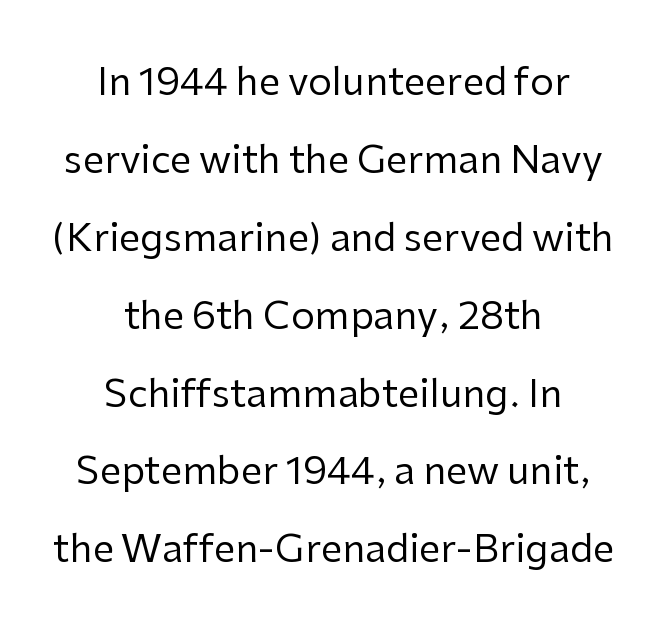
Heaviness? Minimal to ordinary, like unemphasized prose. Do the characters align in a grid? No, the font is proportional. The space beneath each line is pristine and unruled. The font family rendered here belongs to the sans-serif group. Ascenders rise straight up at ninety degrees. Characters follow at the spacing the type designer built in.
